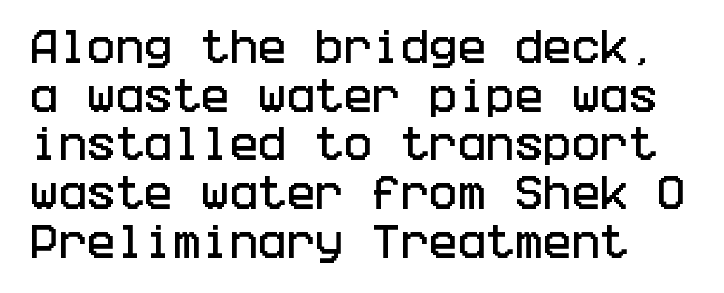
Q: Is the text italic (slanted)? A: No, it is upright.
Q: Is the typeface a serif or a sans-serif typeface? A: Sans-serif.
Q: Is the text underlined? A: No.
Q: Is the spacing between letters normal or unusually wide? A: Normal.
Q: Is the spacing between lines tight, normal or loose? A: Normal.
Q: Width (condensed, normal, or wide)? A: Condensed.
Q: Stroke contrast? A: Low.
Q: x-height? A: Large.
